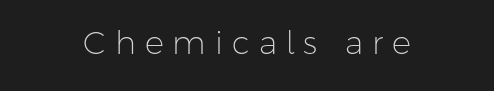
{"serif": "no", "italic": "no", "bold": "no", "weight": "light", "width": "normal", "stroke_contrast": "low", "x_height": "medium", "monospaced": "no", "underline": "no", "letter_spacing": "wide", "letter_spacing_em": 0.28, "glyph_px": 32}
